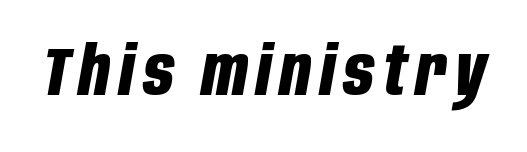
Q: Is the text bold? A: Yes.
Q: Is the text italic (slanted)? A: Yes, it leans right by about 10 degrees.
Q: Is the text underlined? A: No.
Q: Width (condensed, normal, or wide)? A: Condensed.
Q: Stroke contrast? A: Low.
Q: x-height? A: Large.
Q: Monospaced? A: No.
